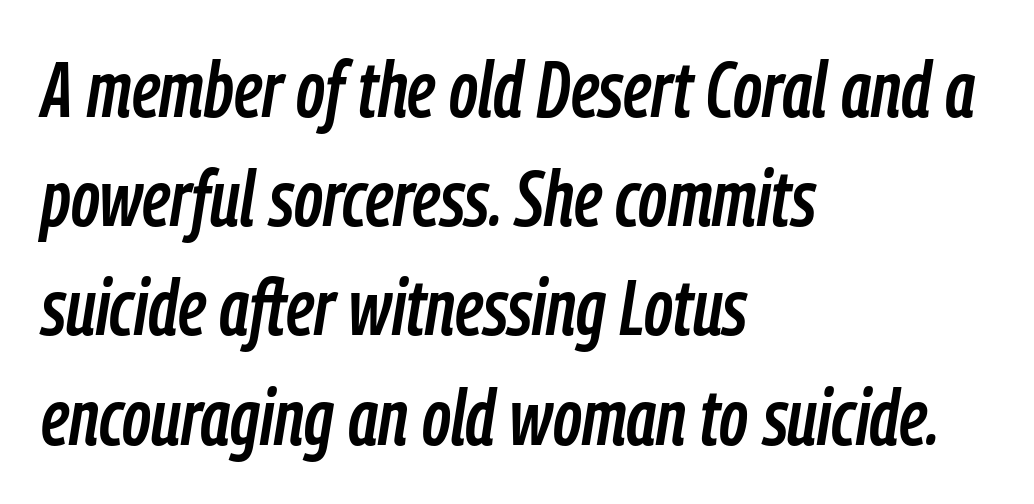
{"italic": "yes", "lean": "right", "slant_degrees": 9, "width": "condensed", "stroke_contrast": "low", "x_height": "medium", "monospaced": "no", "underline": "no", "align": "left", "line_spacing": "normal", "line_spacing_ratio": 1.4, "letter_spacing": "normal", "letter_spacing_em": 0.0, "glyph_px": 78}
